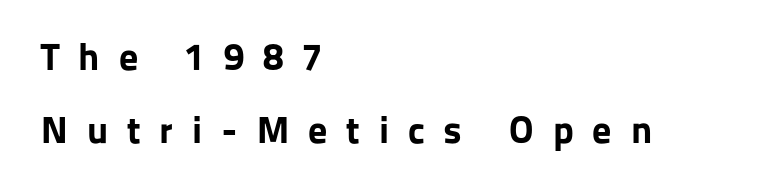
Compared with typical body copy, the letter spacing here is much looser. The string is rendered with underlining switched off. Look at the bottom of the vertical strokes: they stop flat, with no serifs. Caption: bold face, heavy strokes. Ascenders rise straight up at ninety degrees.
